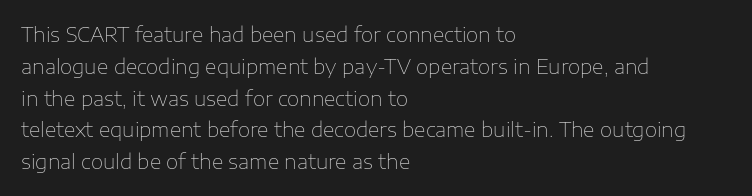
{"italic": "no", "bold": "no", "underline": "no", "align": "left", "line_spacing": "normal", "line_spacing_ratio": 1.59, "letter_spacing": "normal", "letter_spacing_em": 0.0, "glyph_px": 20}
